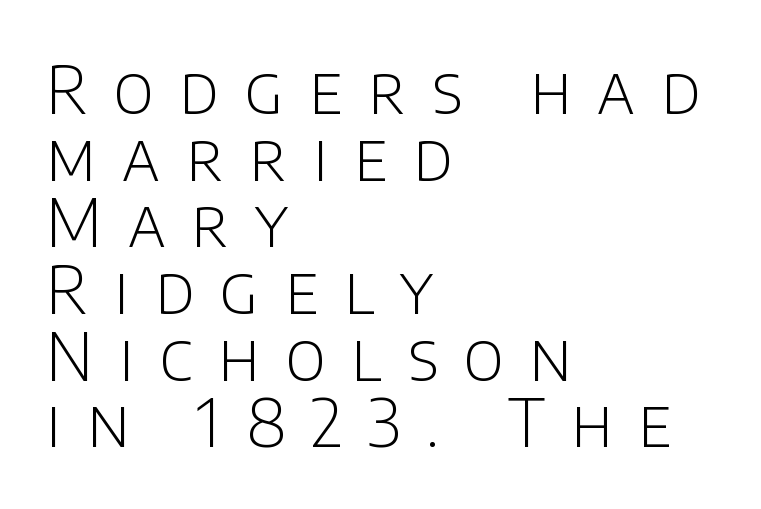
{"serif": "no", "italic": "no", "bold": "no", "weight": "light", "width": "normal", "stroke_contrast": "low", "x_height": "large", "monospaced": "no", "underline": "no", "align": "left", "line_spacing": "tight", "line_spacing_ratio": 1.01, "letter_spacing": "wide", "letter_spacing_em": 0.39, "glyph_px": 66}
